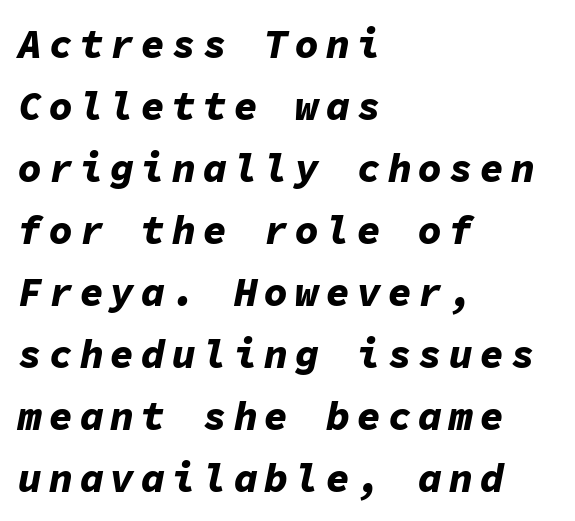
Q: Is the text bold? A: Yes.
Q: Is the text italic (slanted)? A: Yes, it leans right by about 11 degrees.
Q: Is the text underlined? A: No.
Q: How is the paragraph aligned? A: Left-aligned.
Q: Is the spacing between lines tight, normal or loose? A: Normal.
Q: Width (condensed, normal, or wide)? A: Normal.
Q: Stroke contrast? A: Low.
Q: x-height? A: Medium.
Q: Monospaced? A: Yes.
